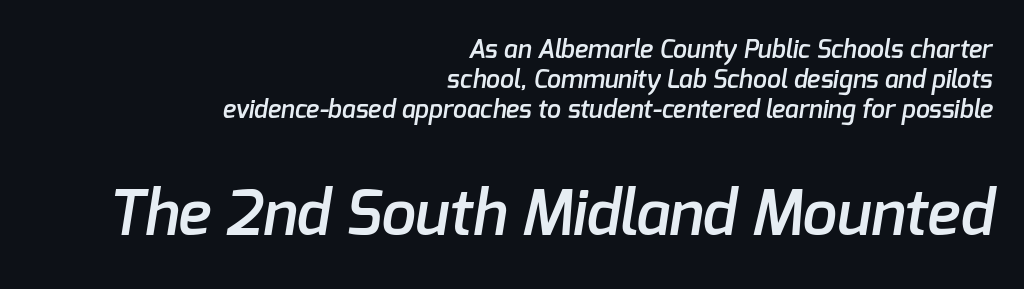
{"serif": "no", "bold": "semi", "weight": "semibold", "width": "normal", "stroke_contrast": "low", "x_height": "medium", "monospaced": "no", "underline": "no", "align": "right", "line_spacing_ratio": 1.21, "letter_spacing": "normal", "letter_spacing_em": 0.0, "larger_block": "second", "size_ratio": 2.48, "glyph_px": 62}
